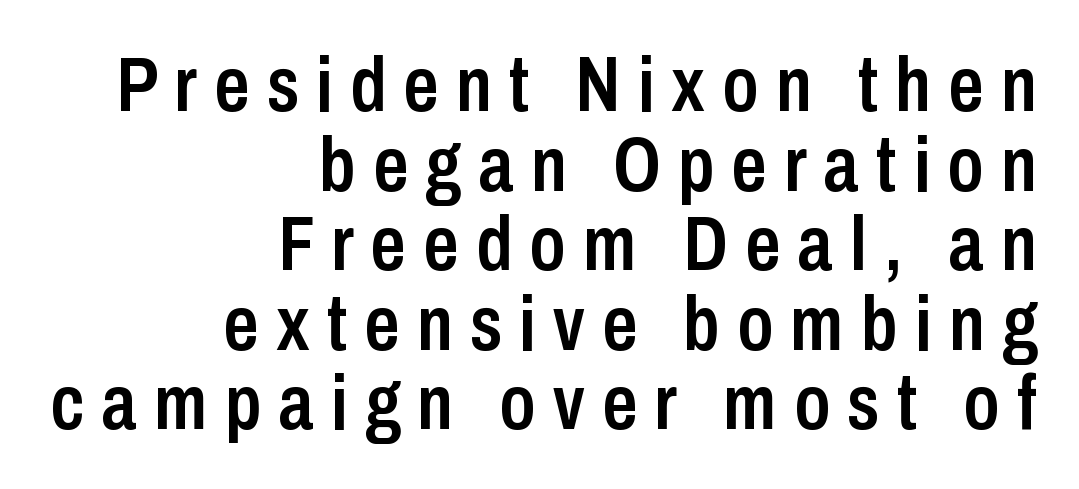
Q: Is the text bold? A: Semi-bold.
Q: Is the text italic (slanted)? A: No, it is upright.
Q: Is the typeface a serif or a sans-serif typeface? A: Sans-serif.
Q: Is the text underlined? A: No.
Q: How is the paragraph aligned? A: Right-aligned.
Q: Is the spacing between letters normal or unusually wide? A: Unusually wide.
Q: Is the spacing between lines tight, normal or loose? A: Tight.
Q: Width (condensed, normal, or wide)? A: Condensed.
Q: Stroke contrast? A: Low.
Q: x-height? A: Medium.
Q: Monospaced? A: No.
